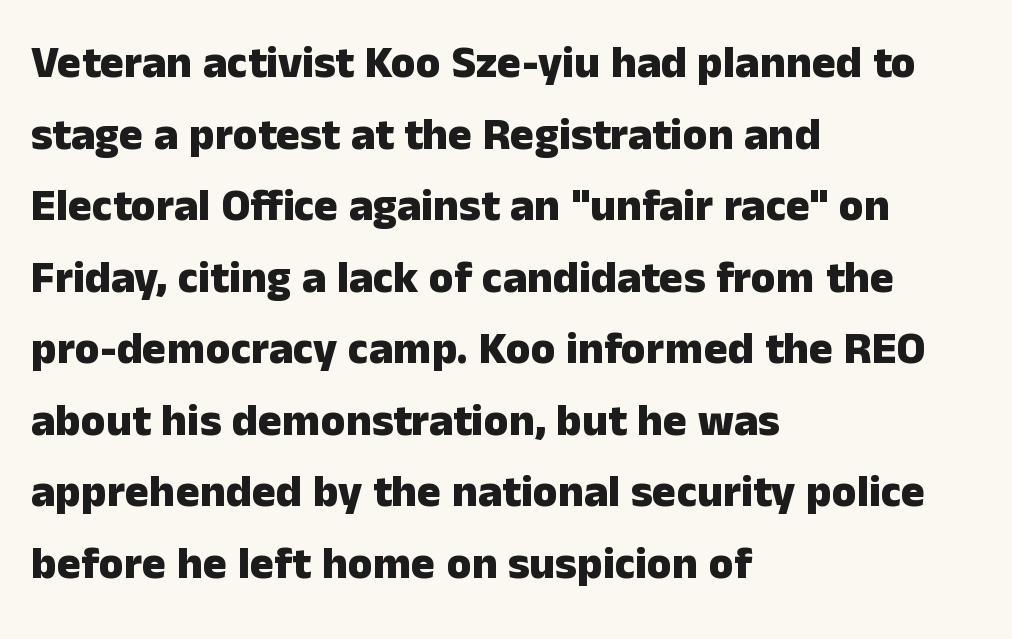
Q: Is the text bold? A: Yes.
Q: Is the text italic (slanted)? A: No, it is upright.
Q: Is the typeface a serif or a sans-serif typeface? A: Sans-serif.
Q: Is the text underlined? A: No.
Q: How is the paragraph aligned? A: Left-aligned.
Q: Is the spacing between letters normal or unusually wide? A: Normal.
Q: Is the spacing between lines tight, normal or loose? A: Normal.
Q: Width (condensed, normal, or wide)? A: Normal.
Q: Stroke contrast? A: Low.
Q: x-height? A: Medium.
Q: Monospaced? A: No.
